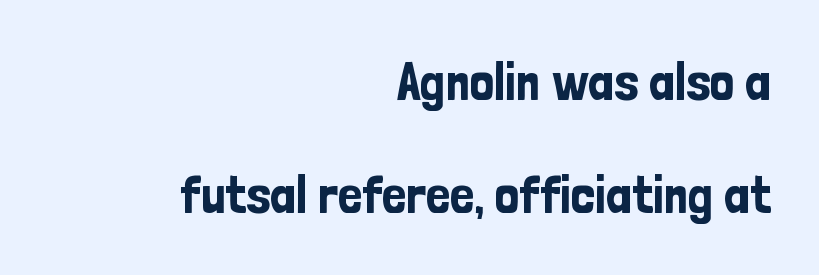
{"serif": "no", "italic": "no", "width": "condensed", "stroke_contrast": "low", "x_height": "medium", "monospaced": "no", "underline": "no", "align": "right", "line_spacing": "loose", "line_spacing_ratio": 2.1, "letter_spacing": "normal", "letter_spacing_em": 0.0, "glyph_px": 54}
